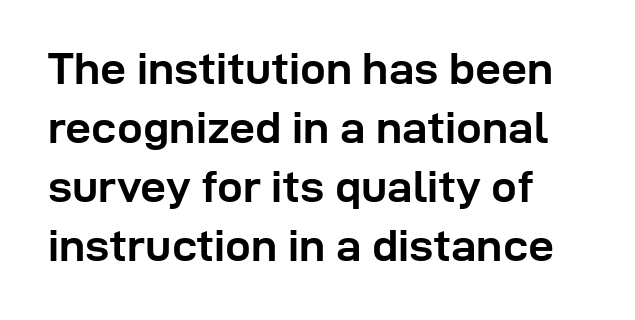
{"serif": "no", "italic": "no", "bold": "yes", "weight": "semibold", "width": "normal", "stroke_contrast": "low", "x_height": "medium", "monospaced": "no", "underline": "no", "line_spacing": "normal", "line_spacing_ratio": 1.28, "letter_spacing": "normal", "letter_spacing_em": 0.0, "glyph_px": 46}
